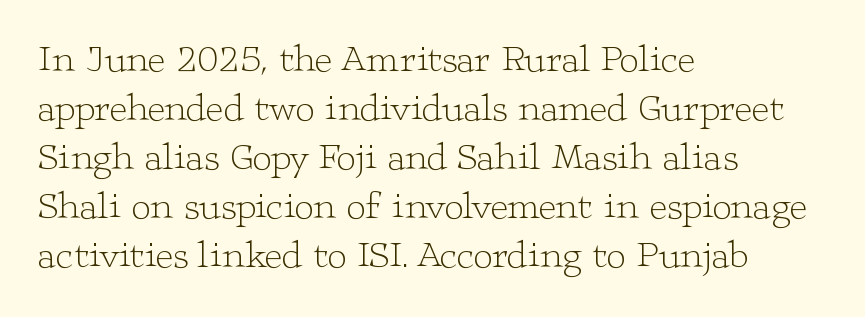
The image shows 38 px light, wide serif type, upright; set left-aligned, normal line spacing (1.29x), normal letter spacing, not underlined; low stroke contrast and a medium x-height.
